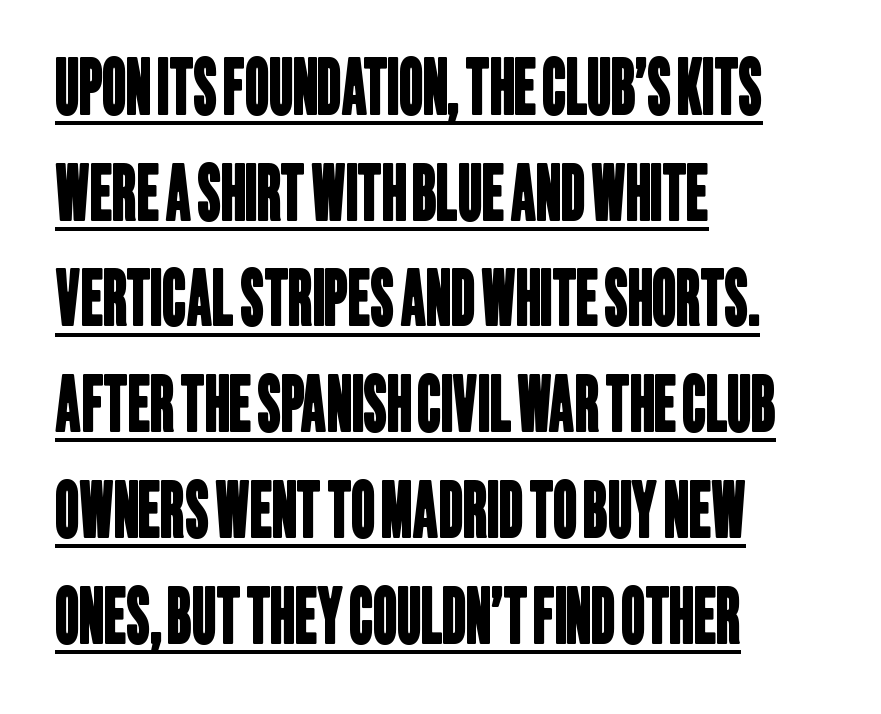
The face used here is a sans, in the tradition of grotesques and geometrics. Looks like regular typesetting: each glyph gets only the width it needs. If you measured baseline to baseline, you'd find a middling distance. Underlining? Definitely there. Students, note that the glyphs here touch the page at normal intervals.
